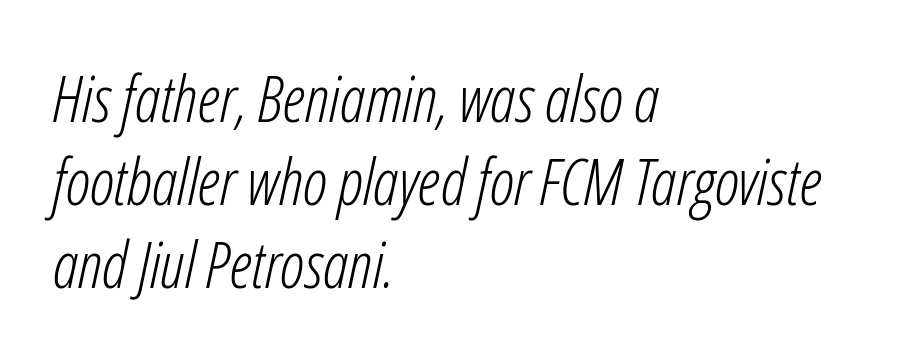
Where is the straight margin? On the left. The letterforms sit at book weight or below. Observe the ordinary spacing: letters are neighbours, not strangers. Here the designer chose a conventional face with non-uniform glyph widths.
